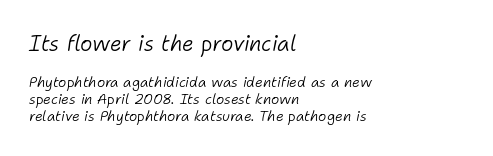
Which margin do the lines hug? The left one — the right edge is uneven. No extra ink here — the face is not bold. Lines of text with bare space underneath. Compared with ordinary roman type, these characters are visibly tilted.
